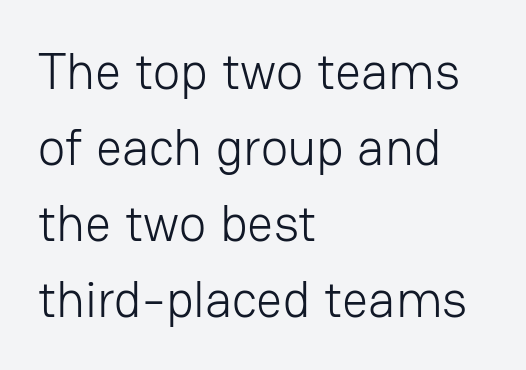
The image shows 51 px light sans-serif type, upright; set left-aligned, normal line spacing (1.49x), normal letter spacing, not underlined; low stroke contrast and a medium x-height.
